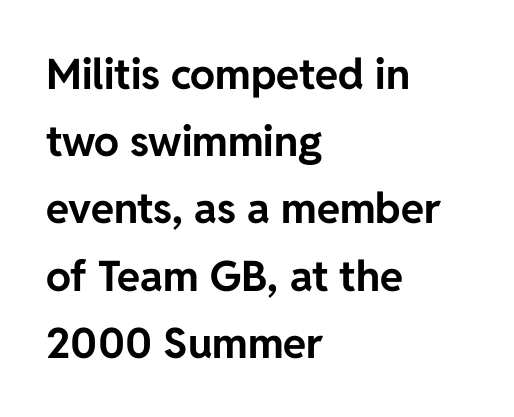
The image shows 42 px bold sans-serif type, upright; set left-aligned, normal line spacing (1.6x), normal letter spacing, not underlined; low stroke contrast and a medium x-height.
